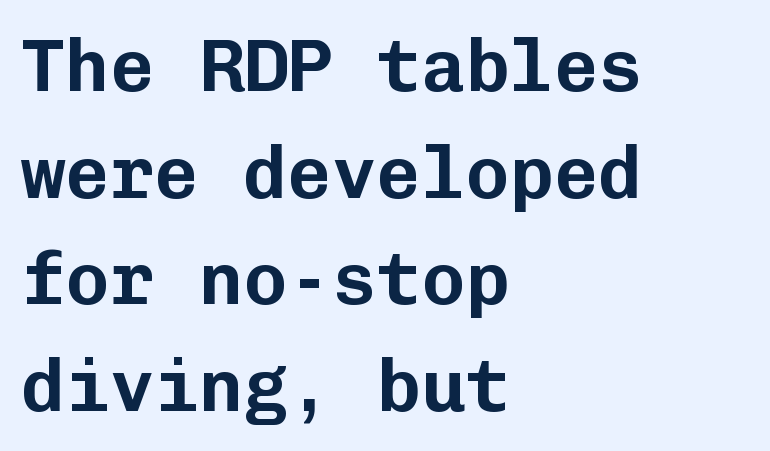
{"serif": "no", "italic": "no", "width": "normal", "stroke_contrast": "low", "x_height": "medium", "monospaced": "yes", "underline": "no", "align": "left", "line_spacing": "normal", "line_spacing_ratio": 1.44, "letter_spacing": "normal", "letter_spacing_em": 0.0, "glyph_px": 74}
